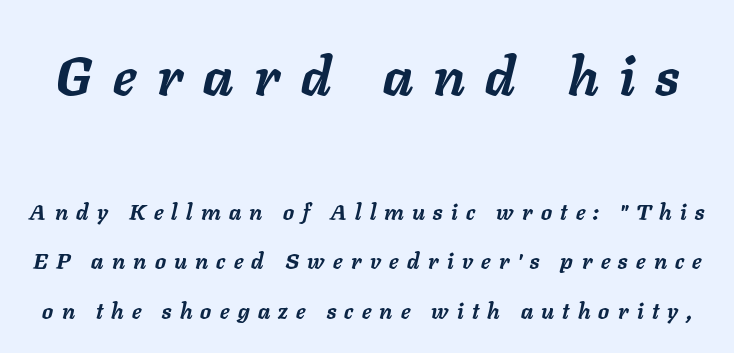
Q: Is the text bold? A: Yes.
Q: Is the text italic (slanted)? A: Yes, it leans right by about 11 degrees.
Q: Is the text underlined? A: No.
Q: Is the spacing between letters normal or unusually wide? A: Unusually wide.
Q: Is the spacing between lines tight, normal or loose? A: Loose.
Q: Which block of text is set in a larger size, the first (top) or the second (bottom)? A: The first (top) one.
Q: Width (condensed, normal, or wide)? A: Normal.
Q: Stroke contrast? A: Low.
Q: x-height? A: Medium.
Q: Monospaced? A: No.
